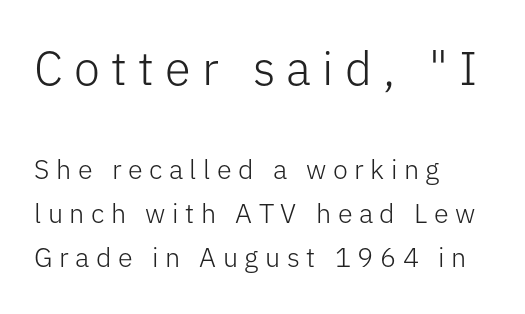
Q: Is the text bold? A: No.
Q: Is the text italic (slanted)? A: No, it is upright.
Q: Is the typeface a serif or a sans-serif typeface? A: Sans-serif.
Q: Is the text underlined? A: No.
Q: How is the paragraph aligned? A: Left-aligned.
Q: Is the spacing between letters normal or unusually wide? A: Unusually wide.
Q: Is the spacing between lines tight, normal or loose? A: Normal.
Q: Which block of text is set in a larger size, the first (top) or the second (bottom)? A: The first (top) one.
Q: Width (condensed, normal, or wide)? A: Normal.
Q: Stroke contrast? A: Low.
Q: x-height? A: Medium.
Q: Monospaced? A: No.
